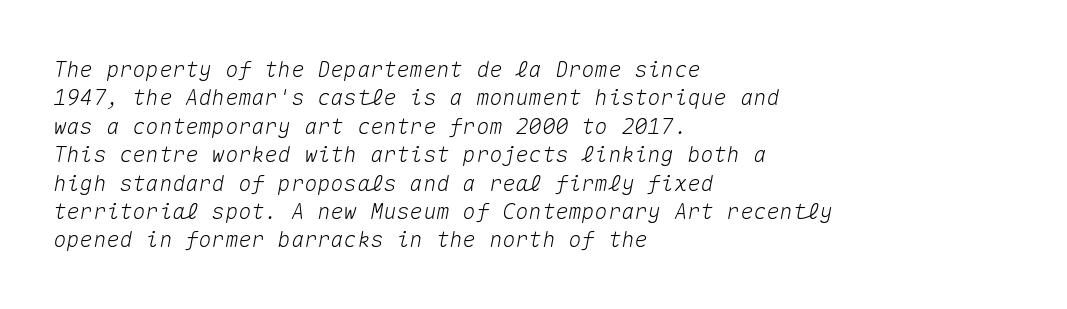
{"italic": "yes", "lean": "right", "slant_degrees": 10, "underline": "no", "align": "left", "line_spacing": "normal", "line_spacing_ratio": 1.29, "letter_spacing": "normal", "letter_spacing_em": 0.0, "glyph_px": 22}
